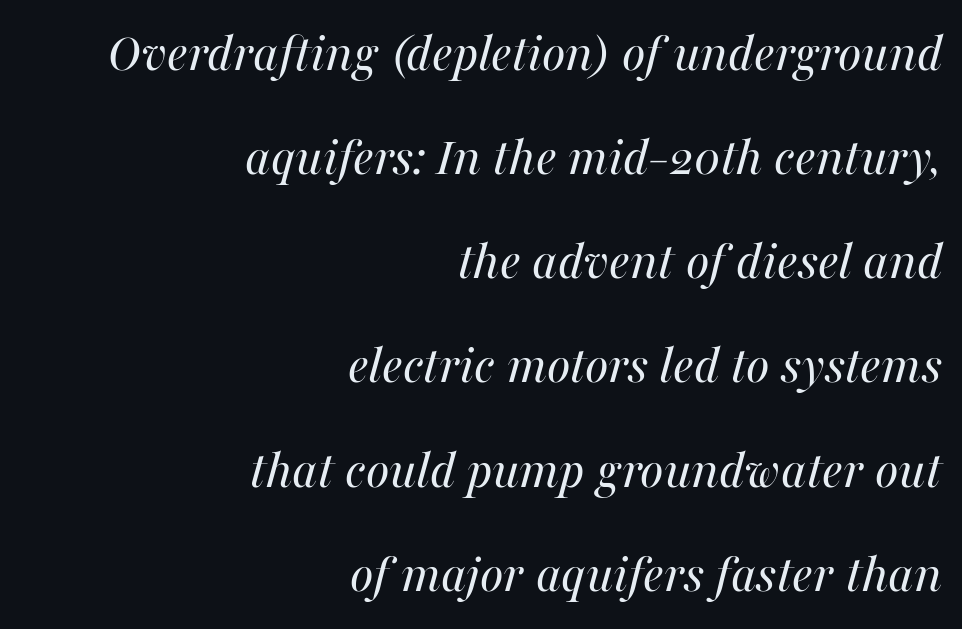
The image shows 56 px regular-weight type, italic (leaning right); set right-aligned, line spacing 1.86x, normal letter spacing, not underlined; medium stroke contrast and a medium x-height.
